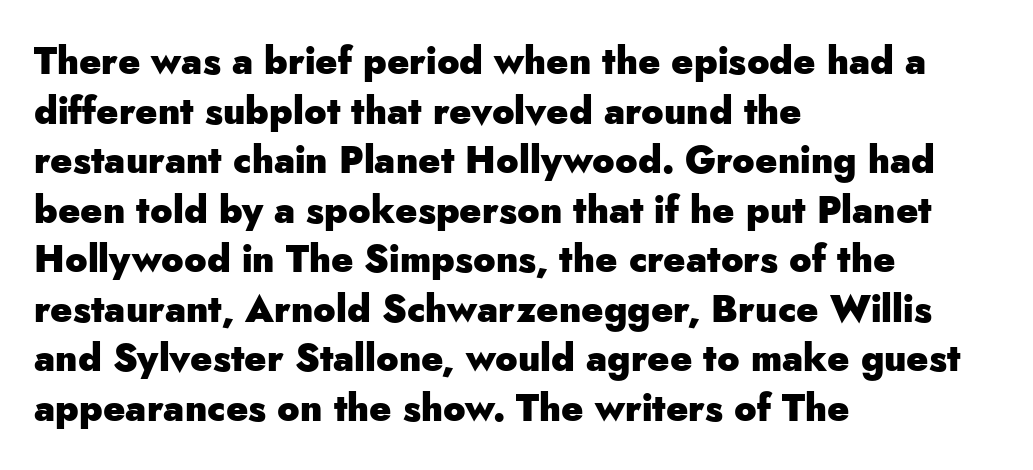
Q: Is the text bold? A: Yes.
Q: Is the text italic (slanted)? A: No, it is upright.
Q: Is the typeface a serif or a sans-serif typeface? A: Sans-serif.
Q: Is the text underlined? A: No.
Q: How is the paragraph aligned? A: Left-aligned.
Q: Is the spacing between letters normal or unusually wide? A: Normal.
Q: Is the spacing between lines tight, normal or loose? A: Normal.
Q: Width (condensed, normal, or wide)? A: Normal.
Q: Stroke contrast? A: Low.
Q: x-height? A: Small.
Q: Monospaced? A: No.
